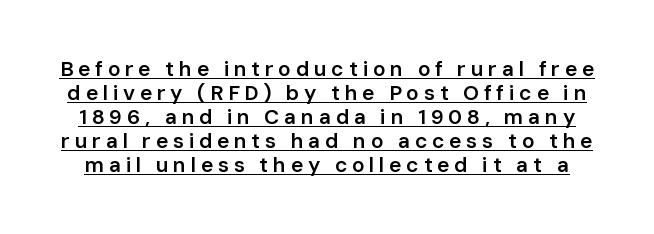
The image shows 21 px text type, upright; set tight line spacing (1.14x), unusually wide letter spacing (+0.22 em), underlined.
